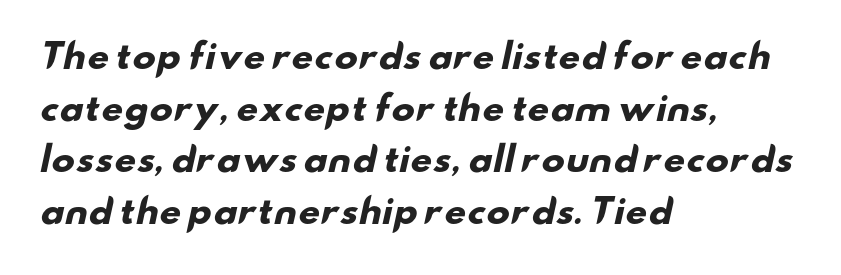
Q: Is the text bold? A: Yes.
Q: Is the typeface a serif or a sans-serif typeface? A: Sans-serif.
Q: Is the text underlined? A: No.
Q: How is the paragraph aligned? A: Left-aligned.
Q: Is the spacing between letters normal or unusually wide? A: Normal.
Q: Is the spacing between lines tight, normal or loose? A: Normal.
Q: Width (condensed, normal, or wide)? A: Wide.
Q: Stroke contrast? A: Low.
Q: x-height? A: Small.
Q: Monospaced? A: No.
